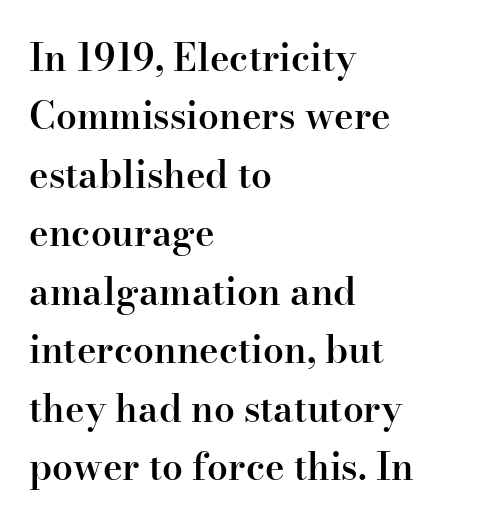
{"serif": "yes", "italic": "no", "bold": "semi", "weight": "semibold", "width": "normal", "stroke_contrast": "high", "x_height": "small", "monospaced": "no", "underline": "no", "align": "left", "line_spacing": "normal", "line_spacing_ratio": 1.58, "letter_spacing": "normal", "letter_spacing_em": 0.0, "glyph_px": 37}
